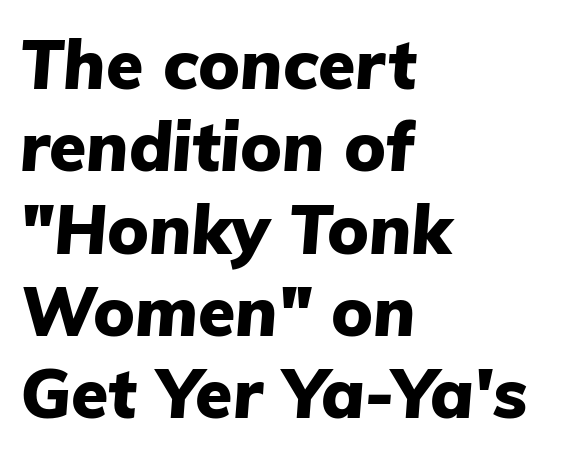
{"italic": "yes", "lean": "right", "slant_degrees": 5, "bold": "yes", "weight": "heavy", "width": "normal", "stroke_contrast": "low", "x_height": "medium", "monospaced": "no", "underline": "no", "align": "left", "line_spacing_ratio": 1.21, "letter_spacing": "normal", "letter_spacing_em": 0.0, "glyph_px": 68}
